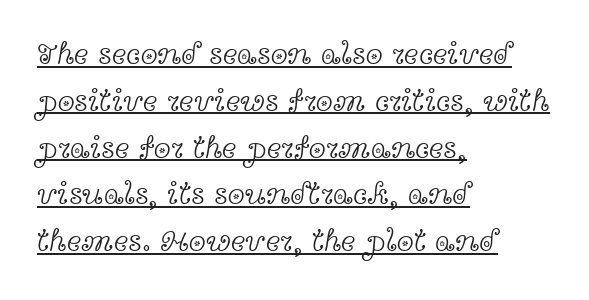
Q: Is the text bold? A: No.
Q: Is the text italic (slanted)? A: Yes.
Q: Is the typeface a serif or a sans-serif typeface? A: Serif.
Q: Is the text underlined? A: Yes.
Q: How is the paragraph aligned? A: Left-aligned.
Q: Is the spacing between letters normal or unusually wide? A: Normal.
Q: Is the spacing between lines tight, normal or loose? A: Normal.
Q: Width (condensed, normal, or wide)? A: Wide.
Q: x-height? A: Medium.
Q: Monospaced? A: No.
